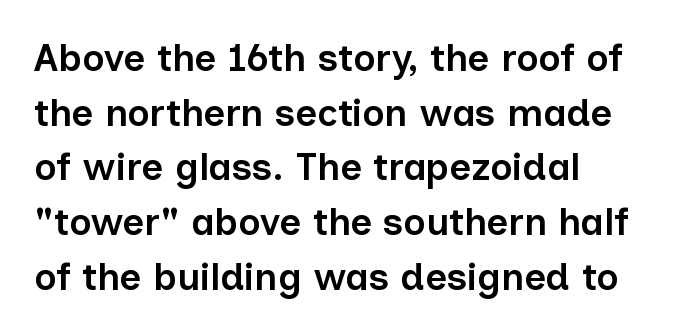
The image shows 38 px semibold sans-serif type, upright; set left-aligned, normal line spacing (1.44x), normal letter spacing, not underlined; low stroke contrast and a medium x-height.
